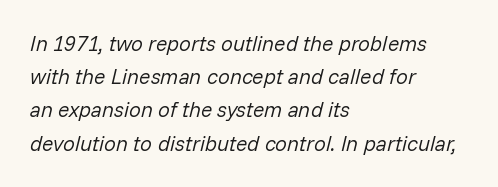
The image shows 21 px text type, italic (leaning right); set left-aligned, normal line spacing (1.58x), normal letter spacing, not underlined.
